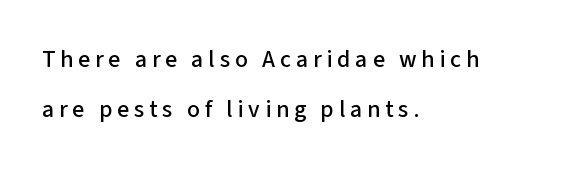
The image shows 24 px text type, upright; set left-aligned, loose line spacing (2.08x), unusually wide letter spacing (+0.2 em), not underlined.
